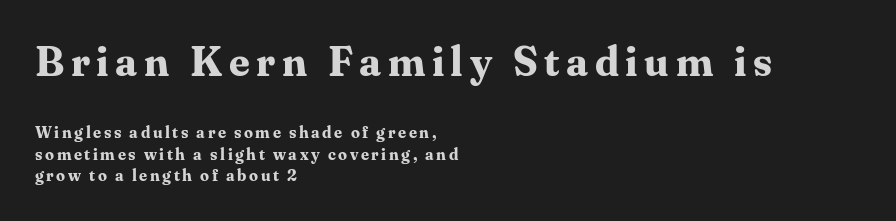
{"serif": "yes", "italic": "no", "bold": "yes", "weight": "bold", "width": "normal", "stroke_contrast": "medium", "x_height": "medium", "monospaced": "no", "underline": "no", "align": "left", "line_spacing": "normal", "line_spacing_ratio": 1.33, "larger_block": "first", "size_ratio": 2.56, "glyph_px": 41}
